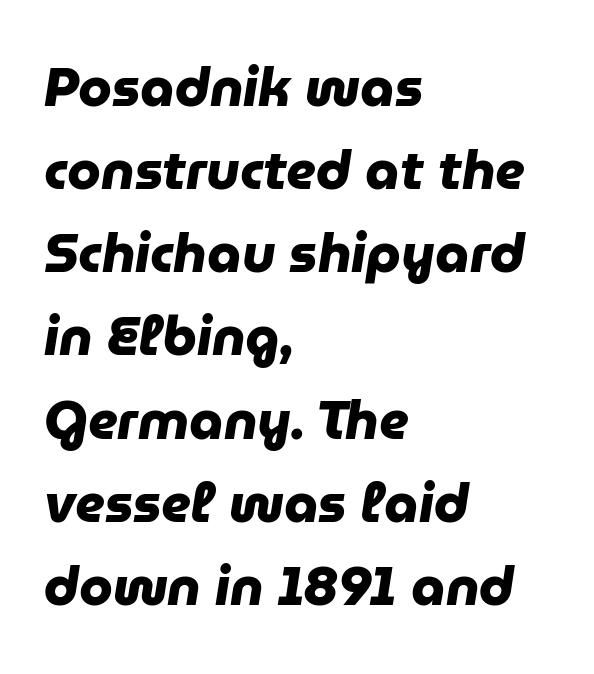
{"serif": "no", "bold": "yes", "weight": "heavy", "width": "normal", "stroke_contrast": "low", "x_height": "medium", "monospaced": "no", "underline": "no", "align": "left", "line_spacing": "normal", "line_spacing_ratio": 1.54, "letter_spacing": "normal", "letter_spacing_em": 0.0, "glyph_px": 54}
